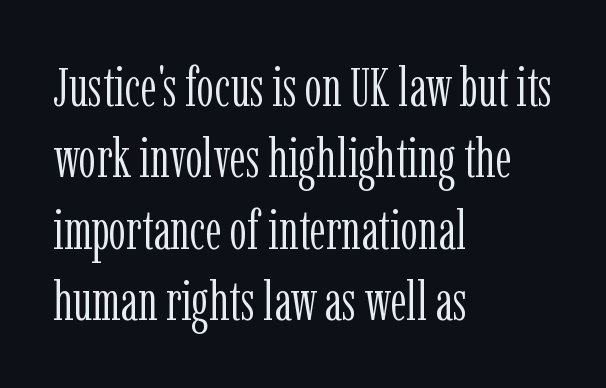
Just letters on the line, the space beneath them empty. No chunkiness to these letters — they're not bold. Words appear dense and cohesive because spacing is normal. Small tapered or slab feet sit at the stroke ends, so this counts as serif. The typography opts for an upright posture over an oblique one.
